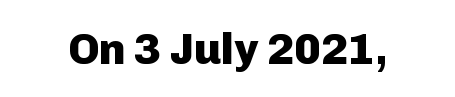
Q: Is the text bold? A: Yes.
Q: Is the text italic (slanted)? A: No, it is upright.
Q: Is the typeface a serif or a sans-serif typeface? A: Sans-serif.
Q: Is the text underlined? A: No.
Q: Is the spacing between letters normal or unusually wide? A: Normal.
Q: Width (condensed, normal, or wide)? A: Normal.
Q: Stroke contrast? A: Low.
Q: x-height? A: Medium.
Q: Monospaced? A: No.
